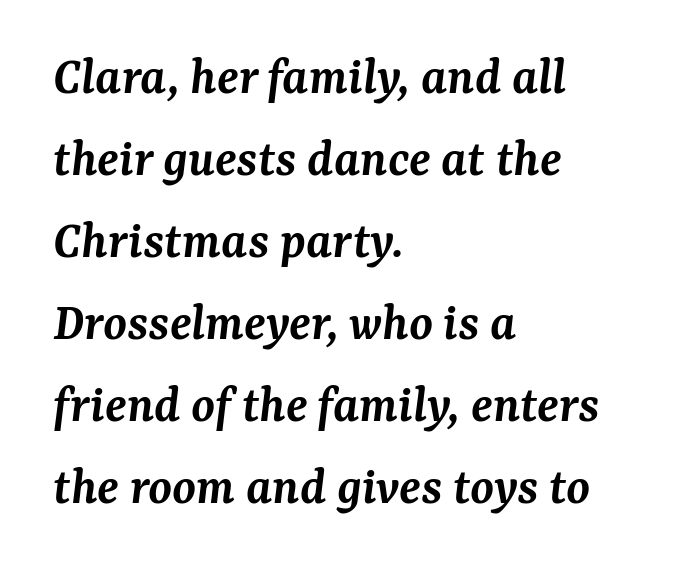
{"serif": "yes", "italic": "yes", "lean": "right", "slant_degrees": 7, "bold": "semi", "weight": "semibold", "width": "normal", "stroke_contrast": "medium", "x_height": "medium", "monospaced": "no", "underline": "no", "align": "left", "line_spacing": "normal", "line_spacing_ratio": 1.52, "letter_spacing": "normal", "letter_spacing_em": 0.0, "glyph_px": 54}
